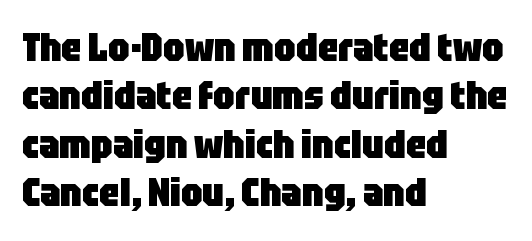
Q: Is the text bold? A: Yes.
Q: Is the text italic (slanted)? A: No, it is upright.
Q: Is the typeface a serif or a sans-serif typeface? A: Sans-serif.
Q: Is the text underlined? A: No.
Q: How is the paragraph aligned? A: Left-aligned.
Q: Is the spacing between letters normal or unusually wide? A: Normal.
Q: Width (condensed, normal, or wide)? A: Condensed.
Q: Stroke contrast? A: Low.
Q: x-height? A: Large.
Q: Monospaced? A: No.
